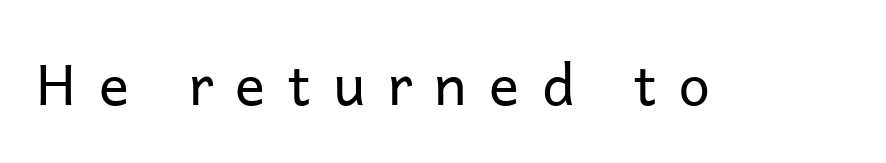
The passage shown is typeset with a sans-serif family. Character widths vary here, with narrow letters taking less room than wide ones. The gaps between neighbouring characters are conspicuously large. The weight tops out at a normal text grade. Posture: upright roman. Lines of text with bare space underneath.
